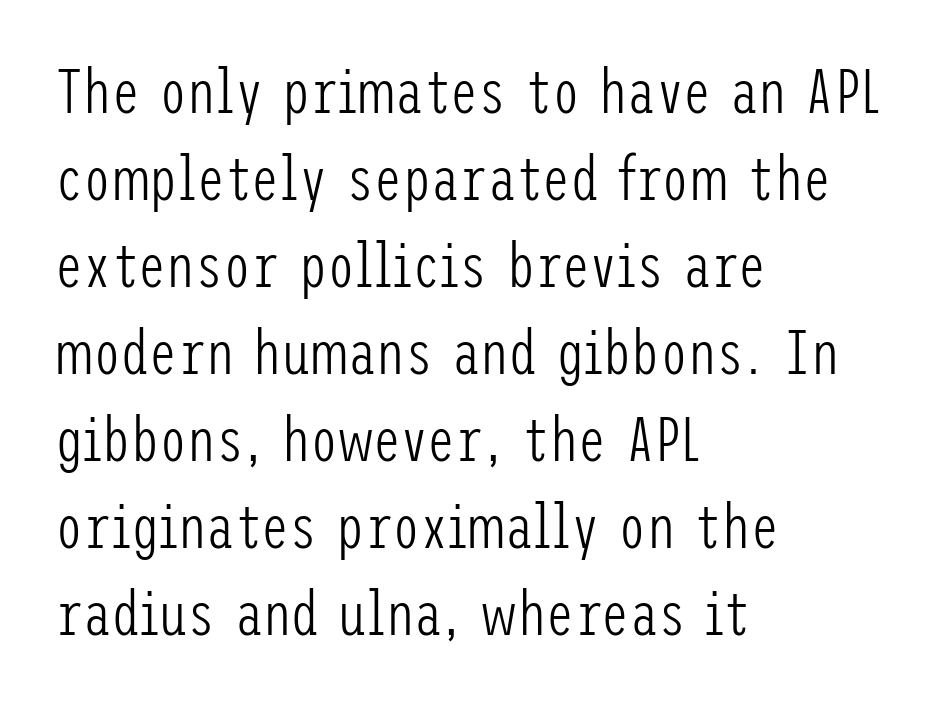
The image shows 63 px light, condensed sans-serif type, upright; set left-aligned, normal line spacing (1.38x), normal letter spacing, not underlined; low stroke contrast and a medium x-height.
